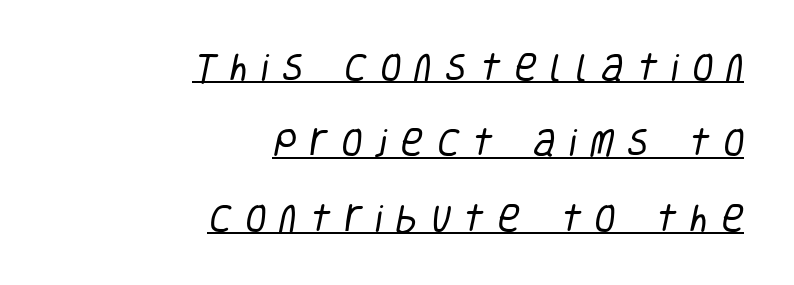
{"serif": "no", "bold": "no", "weight": "regular", "width": "condensed", "stroke_contrast": "low", "x_height": "large", "monospaced": "no", "underline": "yes", "align": "right", "line_spacing": "loose", "line_spacing_ratio": 2.43, "letter_spacing": "wide", "letter_spacing_em": 0.43, "glyph_px": 31}
